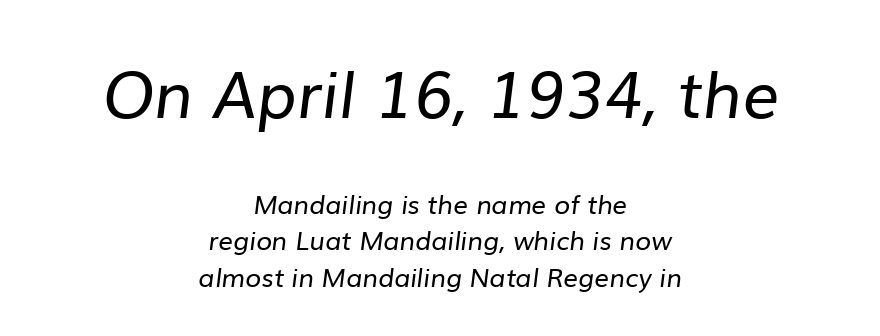
The image shows 65 px regular-weight sans-serif type; set centered, normal line spacing (1.39x), normal letter spacing, not underlined; the first (top) block is 2.5x larger; low stroke contrast and a medium x-height.
